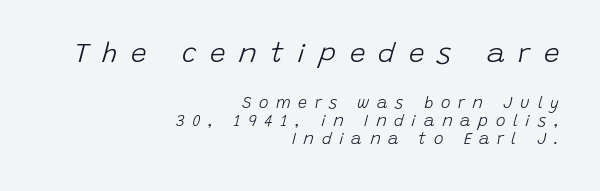
{"italic": "yes", "lean": "right", "slant_degrees": 15, "bold": "no", "weight": "light", "width": "normal", "stroke_contrast": "low", "x_height": "large", "monospaced": "no", "underline": "no", "align": "right", "line_spacing": "tight", "line_spacing_ratio": 1.15, "letter_spacing": "wide", "letter_spacing_em": 0.48, "larger_block": "first", "size_ratio": 1.75, "glyph_px": 28}
